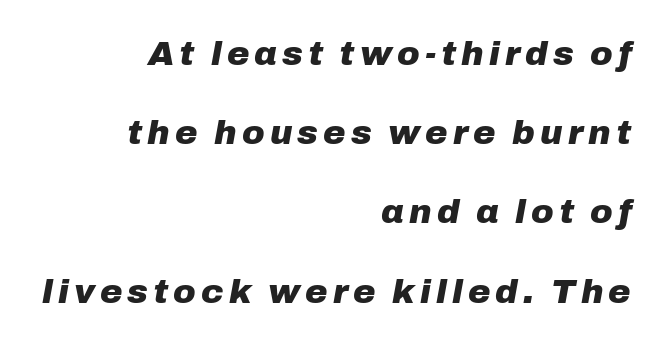
Q: Is the text bold? A: Yes.
Q: Is the text italic (slanted)? A: Yes, it leans right by about 10 degrees.
Q: Is the text underlined? A: No.
Q: How is the paragraph aligned? A: Right-aligned.
Q: Is the spacing between lines tight, normal or loose? A: Loose.
Q: Width (condensed, normal, or wide)? A: Normal.
Q: Stroke contrast? A: Low.
Q: x-height? A: Medium.
Q: Monospaced? A: No.
